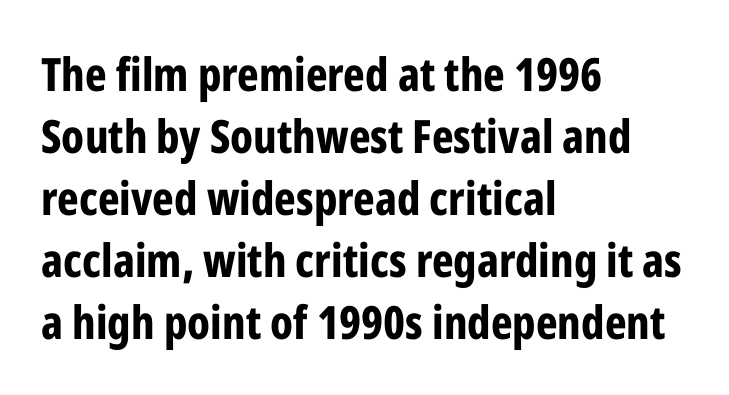
The image shows 46 px bold, condensed sans-serif type, upright; set left-aligned, normal line spacing (1.35x), normal letter spacing, not underlined; low stroke contrast and a medium x-height.
